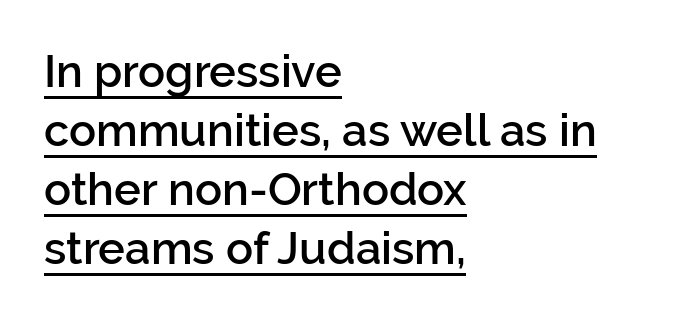
The image shows 45 px semibold sans-serif type, upright; set left-aligned, normal line spacing (1.31x), normal letter spacing, underlined; low stroke contrast and a medium x-height.
